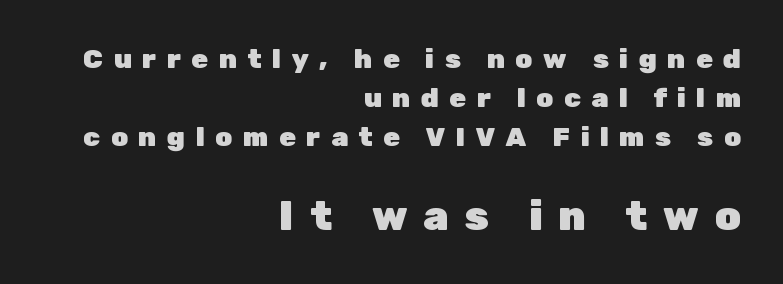
{"serif": "no", "italic": "no", "bold": "yes", "weight": "heavy", "width": "normal", "stroke_contrast": "low", "x_height": "medium", "monospaced": "no", "underline": "no", "align": "right", "line_spacing": "normal", "line_spacing_ratio": 1.44, "letter_spacing": "wide", "letter_spacing_em": 0.39, "larger_block": "second", "size_ratio": 1.52, "glyph_px": 41}
